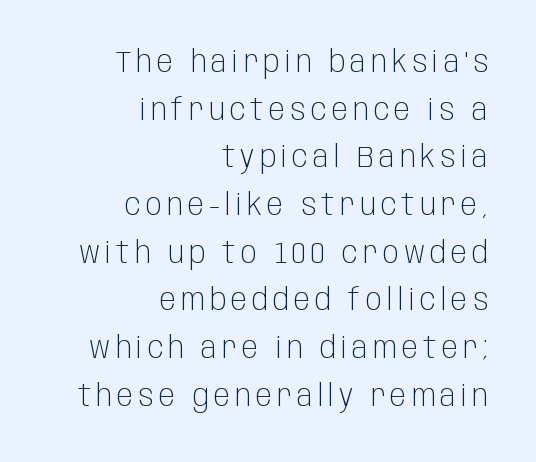
{"serif": "no", "italic": "no", "bold": "no", "weight": "light", "width": "condensed", "stroke_contrast": "low", "x_height": "large", "monospaced": "no", "underline": "no", "align": "right", "line_spacing": "normal", "line_spacing_ratio": 1.59, "glyph_px": 30}
